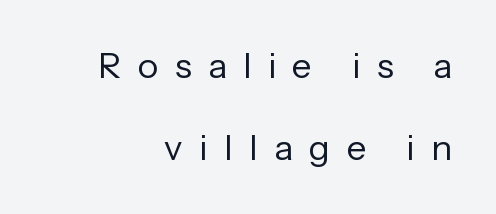
The image shows 35 px regular-weight sans-serif type, upright; set right-aligned, loose line spacing (2.35x), unusually wide letter spacing (+0.47 em), not underlined; low stroke contrast and a medium x-height.
